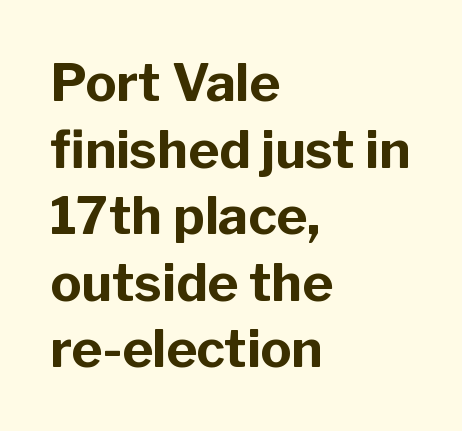
The tracking reads as untouched default to a designer's eye. Students, observe: this is what conventionally led text looks like. Any mark beneath the type? The region is blank. Look at the stroke-to-counter ratio: heavy, a bold. When letters stand straight like this, we call the style roman or upright.
